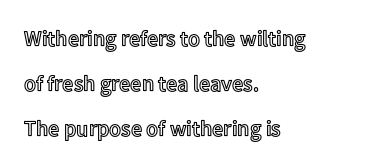
Tracking here is standard; glyphs follow each other at the usual distance. Quick note: underline off. Baseline-to-baseline distance is far greater than the letter height. Style check: upright. Layout note: lines flush left.
